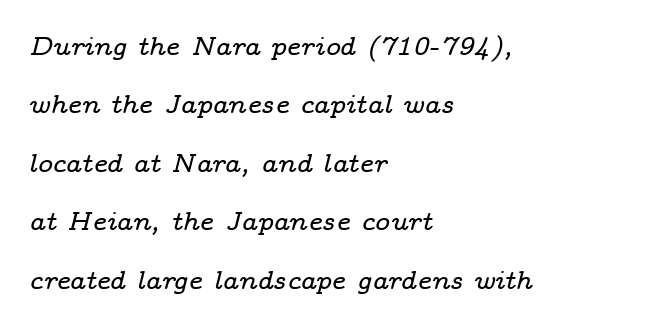
{"italic": "yes", "lean": "right", "slant_degrees": 14, "underline": "no", "align": "left", "line_spacing": "loose", "line_spacing_ratio": 2.25, "letter_spacing": "normal", "letter_spacing_em": 0.0, "glyph_px": 26}
